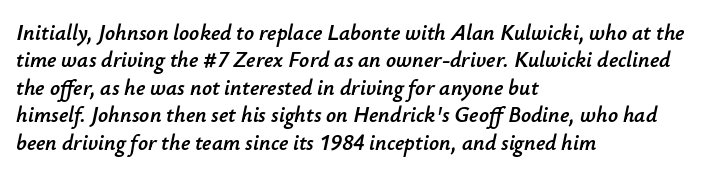
{"italic": "yes", "lean": "right", "slant_degrees": 12, "underline": "no", "align": "left", "line_spacing": "normal", "line_spacing_ratio": 1.25, "letter_spacing": "normal", "letter_spacing_em": 0.0, "glyph_px": 22}
